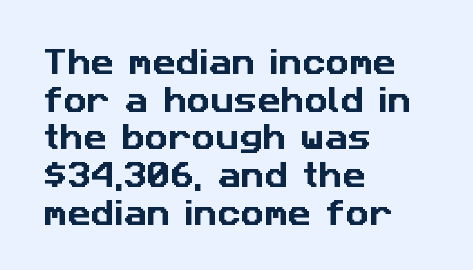
Vertical spacing — default. Each word holds together tightly as a unit, with standard inter-letter gaps. Horizontally, the lines are justified to the leading edge only. The designer went with a sans here, leaving each stem footless. The words here are not underlined.
